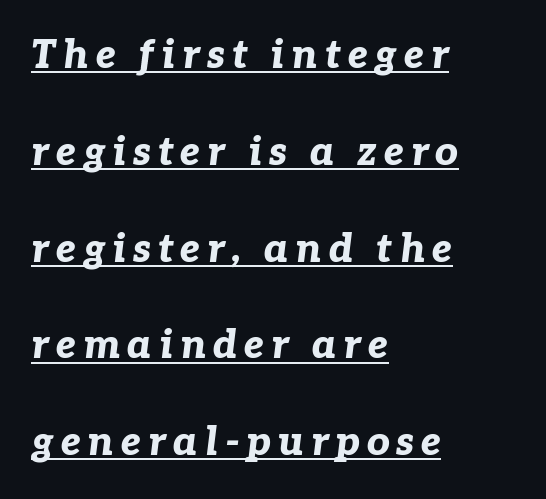
{"italic": "yes", "lean": "right", "slant_degrees": 7, "bold": "yes", "weight": "bold", "width": "normal", "stroke_contrast": "low", "x_height": "medium", "monospaced": "no", "underline": "yes", "align": "left", "line_spacing": "loose", "line_spacing_ratio": 2.42, "glyph_px": 40}
